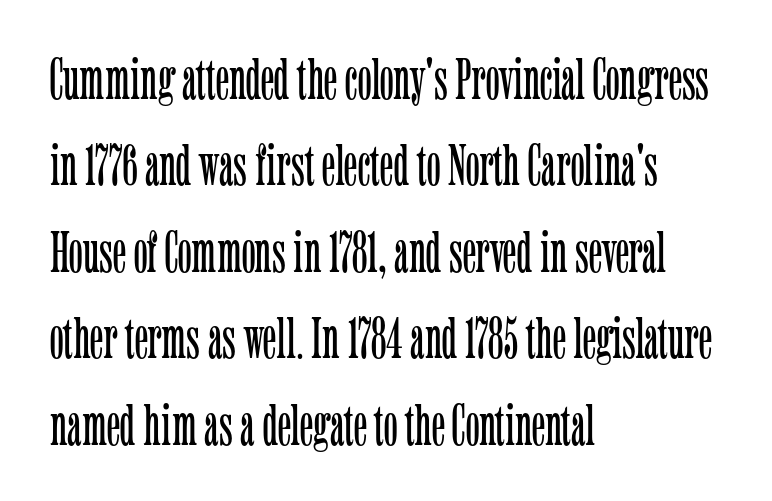
Q: Is the text bold? A: No.
Q: Is the text italic (slanted)? A: No, it is upright.
Q: Is the typeface a serif or a sans-serif typeface? A: Serif.
Q: Is the text underlined? A: No.
Q: How is the paragraph aligned? A: Left-aligned.
Q: Is the spacing between letters normal or unusually wide? A: Normal.
Q: Is the spacing between lines tight, normal or loose? A: Normal.
Q: Width (condensed, normal, or wide)? A: Condensed.
Q: Stroke contrast? A: Low.
Q: x-height? A: Medium.
Q: Monospaced? A: No.
